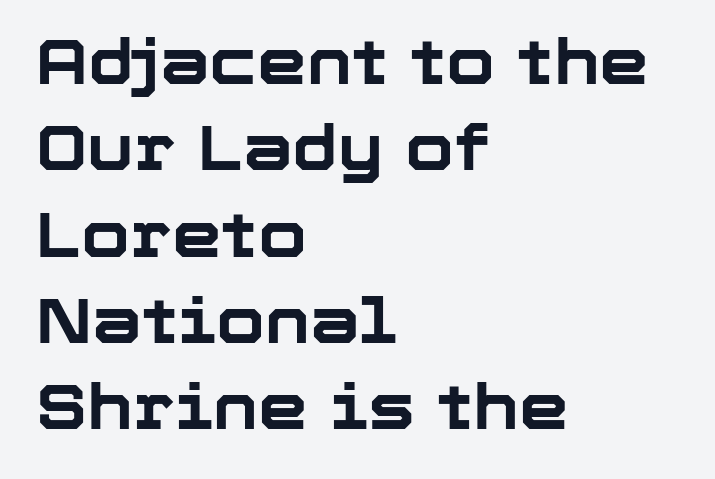
The image shows 63 px bold sans-serif type, upright; set left-aligned, normal line spacing (1.37x), normal letter spacing, not underlined; low stroke contrast and a medium x-height.
